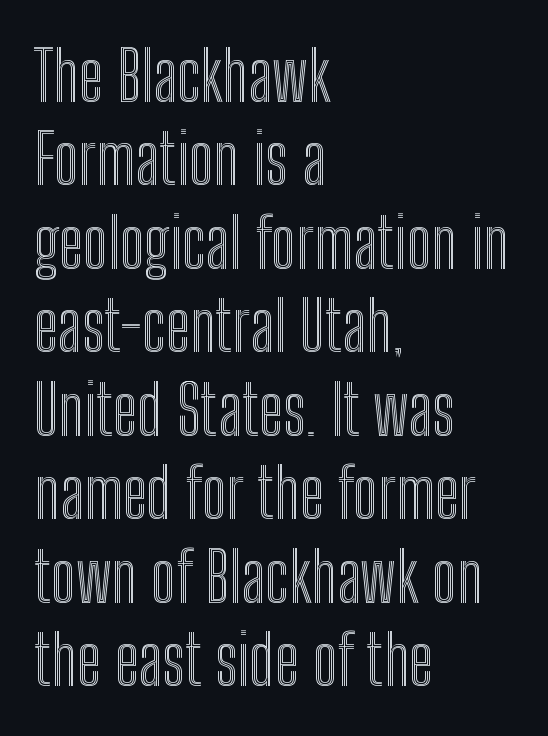
{"italic": "no", "width": "condensed", "x_height": "medium", "monospaced": "no", "underline": "no", "align": "left", "line_spacing_ratio": 1.21, "letter_spacing": "normal", "letter_spacing_em": 0.0, "glyph_px": 69}
